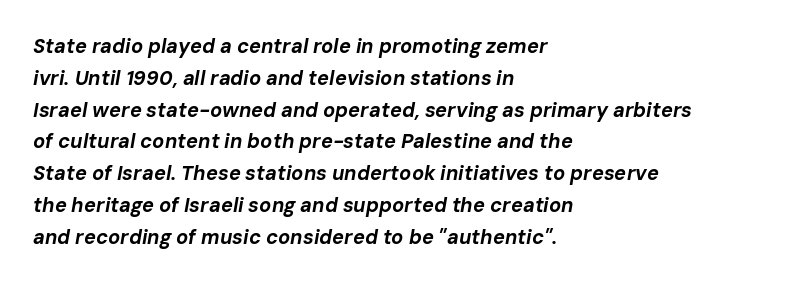
The image shows 20 px bold type, italic (leaning right); set left-aligned, normal line spacing (1.59x), normal letter spacing, not underlined.
